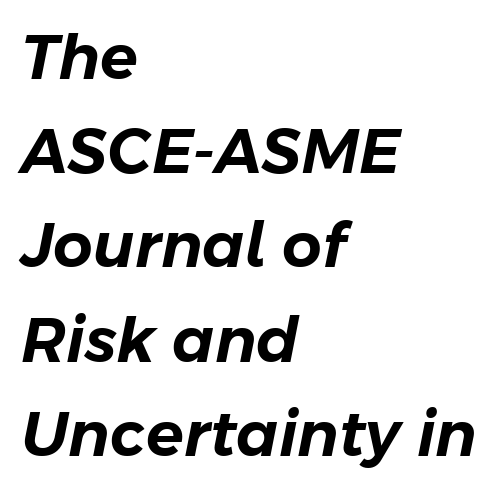
{"italic": "yes", "lean": "right", "slant_degrees": 11, "width": "normal", "stroke_contrast": "low", "x_height": "medium", "monospaced": "no", "underline": "no", "align": "left", "line_spacing": "normal", "line_spacing_ratio": 1.52, "letter_spacing": "normal", "letter_spacing_em": 0.0, "glyph_px": 62}
